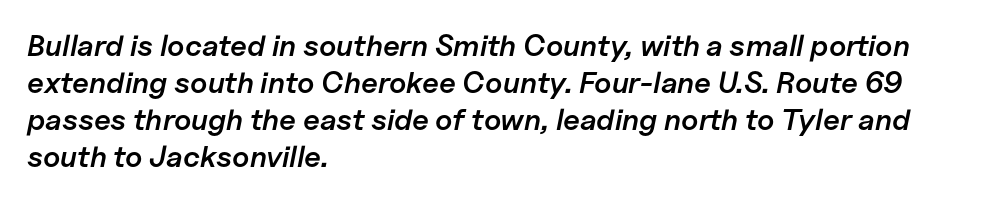
Q: Is the text bold? A: Semi-bold.
Q: Is the text italic (slanted)? A: Yes, it leans right by about 11 degrees.
Q: Is the text underlined? A: No.
Q: How is the paragraph aligned? A: Left-aligned.
Q: Is the spacing between letters normal or unusually wide? A: Normal.
Q: Width (condensed, normal, or wide)? A: Normal.
Q: Stroke contrast? A: Low.
Q: x-height? A: Medium.
Q: Monospaced? A: No.
